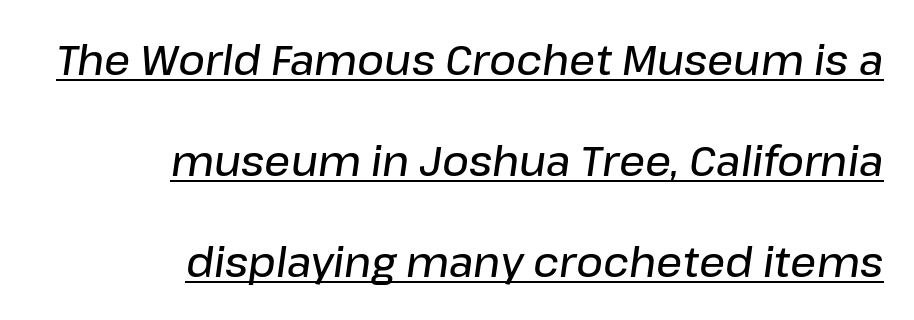
{"italic": "yes", "lean": "right", "slant_degrees": 8, "bold": "semi", "weight": "semibold", "width": "normal", "stroke_contrast": "low", "x_height": "medium", "monospaced": "no", "underline": "yes", "align": "right", "line_spacing": "loose", "line_spacing_ratio": 2.46, "letter_spacing": "normal", "letter_spacing_em": 0.0, "glyph_px": 41}
